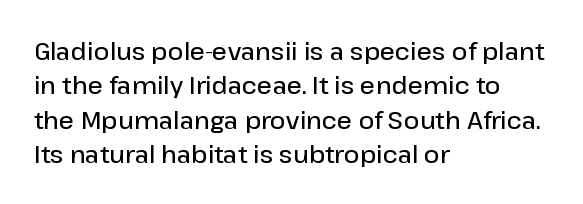
Q: Is the text bold? A: Semi-bold.
Q: Is the text italic (slanted)? A: No, it is upright.
Q: Is the text underlined? A: No.
Q: How is the paragraph aligned? A: Left-aligned.
Q: Is the spacing between letters normal or unusually wide? A: Normal.
Q: Is the spacing between lines tight, normal or loose? A: Normal.
